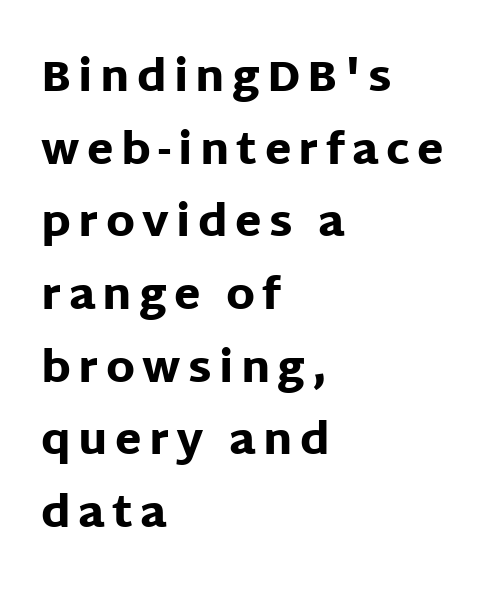
{"serif": "no", "italic": "no", "bold": "yes", "weight": "heavy", "width": "normal", "stroke_contrast": "low", "x_height": "large", "monospaced": "no", "underline": "no", "align": "left", "line_spacing": "normal", "line_spacing_ratio": 1.69, "glyph_px": 43}
